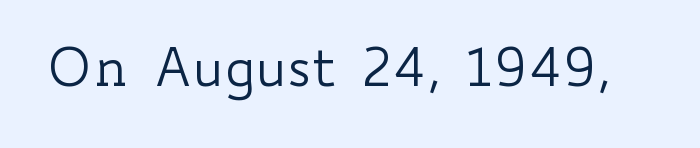
Is the stroke heavy? The answer is a plain regular-or-lighter. You could not count columns in this text — the font is proportionally spaced. No extra tracking has been applied to these lines. No italicization has been applied; the sample stays upright.
